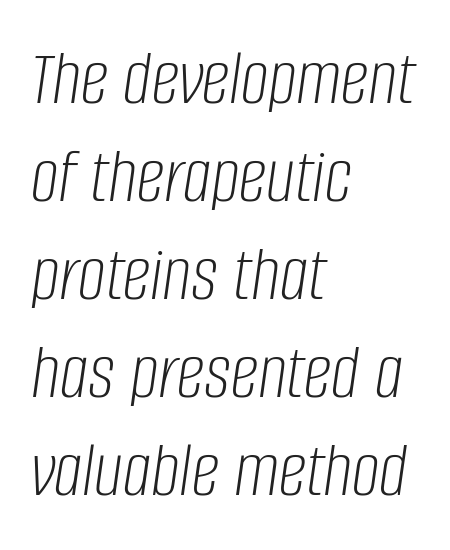
Q: Is the text bold? A: No.
Q: Is the text italic (slanted)? A: Yes, it leans right by about 8 degrees.
Q: Is the text underlined? A: No.
Q: How is the paragraph aligned? A: Left-aligned.
Q: Is the spacing between letters normal or unusually wide? A: Normal.
Q: Width (condensed, normal, or wide)? A: Condensed.
Q: Stroke contrast? A: Low.
Q: x-height? A: Large.
Q: Monospaced? A: No.
